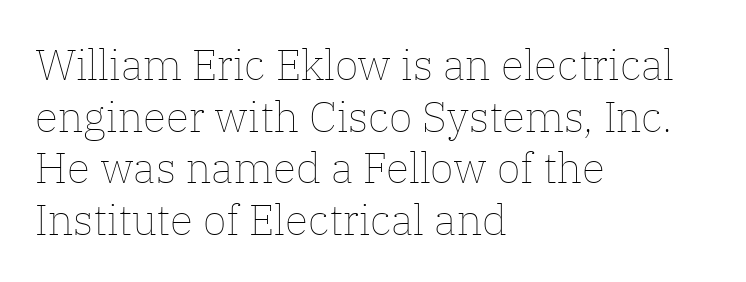
Q: Is the text bold? A: No.
Q: Is the text italic (slanted)? A: No, it is upright.
Q: Is the text underlined? A: No.
Q: How is the paragraph aligned? A: Left-aligned.
Q: Is the spacing between letters normal or unusually wide? A: Normal.
Q: Width (condensed, normal, or wide)? A: Normal.
Q: Stroke contrast? A: Low.
Q: x-height? A: Medium.
Q: Monospaced? A: No.
